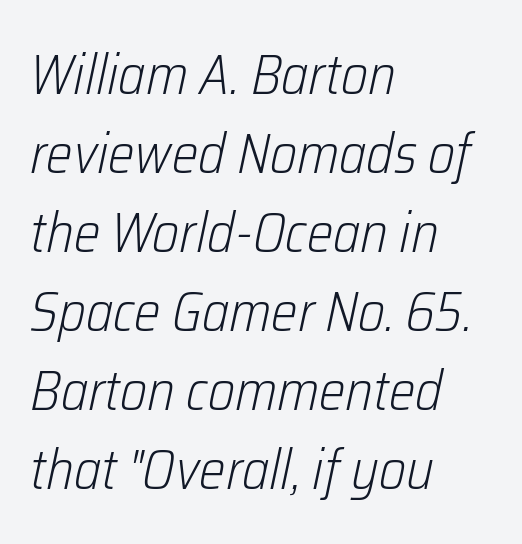
Q: Is the text bold? A: No.
Q: Is the text italic (slanted)? A: Yes, it leans right by about 12 degrees.
Q: Is the text underlined? A: No.
Q: How is the paragraph aligned? A: Left-aligned.
Q: Is the spacing between letters normal or unusually wide? A: Normal.
Q: Is the spacing between lines tight, normal or loose? A: Normal.
Q: Width (condensed, normal, or wide)? A: Condensed.
Q: Stroke contrast? A: Low.
Q: x-height? A: Medium.
Q: Monospaced? A: No.
